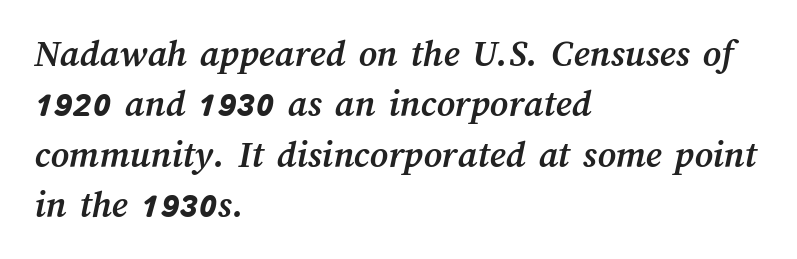
The image shows 39 px semibold type; set left-aligned, normal line spacing (1.29x), normal letter spacing, not underlined; medium stroke contrast and a medium x-height.
